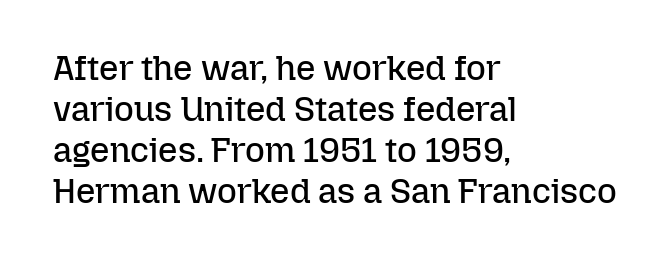
{"italic": "no", "bold": "no", "weight": "regular", "width": "normal", "stroke_contrast": "low", "x_height": "medium", "monospaced": "no", "underline": "no", "align": "left", "line_spacing_ratio": 1.21, "letter_spacing": "normal", "letter_spacing_em": 0.0, "glyph_px": 34}
